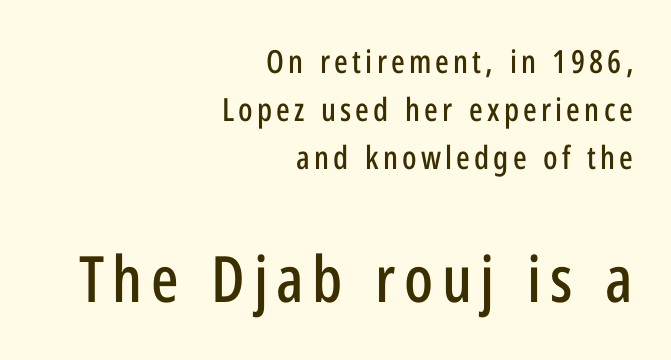
Q: Is the text italic (slanted)? A: No, it is upright.
Q: Is the typeface a serif or a sans-serif typeface? A: Sans-serif.
Q: Is the text underlined? A: No.
Q: How is the paragraph aligned? A: Right-aligned.
Q: Is the spacing between lines tight, normal or loose? A: Normal.
Q: Which block of text is set in a larger size, the first (top) or the second (bottom)? A: The second (bottom) one.
Q: Width (condensed, normal, or wide)? A: Condensed.
Q: Stroke contrast? A: Low.
Q: x-height? A: Medium.
Q: Monospaced? A: No.
